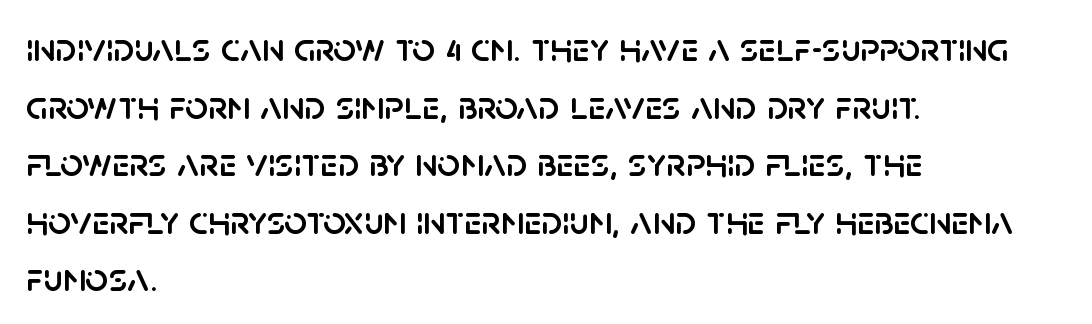
Character widths vary here, with narrow letters taking less room than wide ones. Horizontal alignment here is leftward, the default for most running prose. Short note: letters normally spaced. A normal amount of white space separates one row of letters from the next. No italicization has been applied; the sample stays upright.
